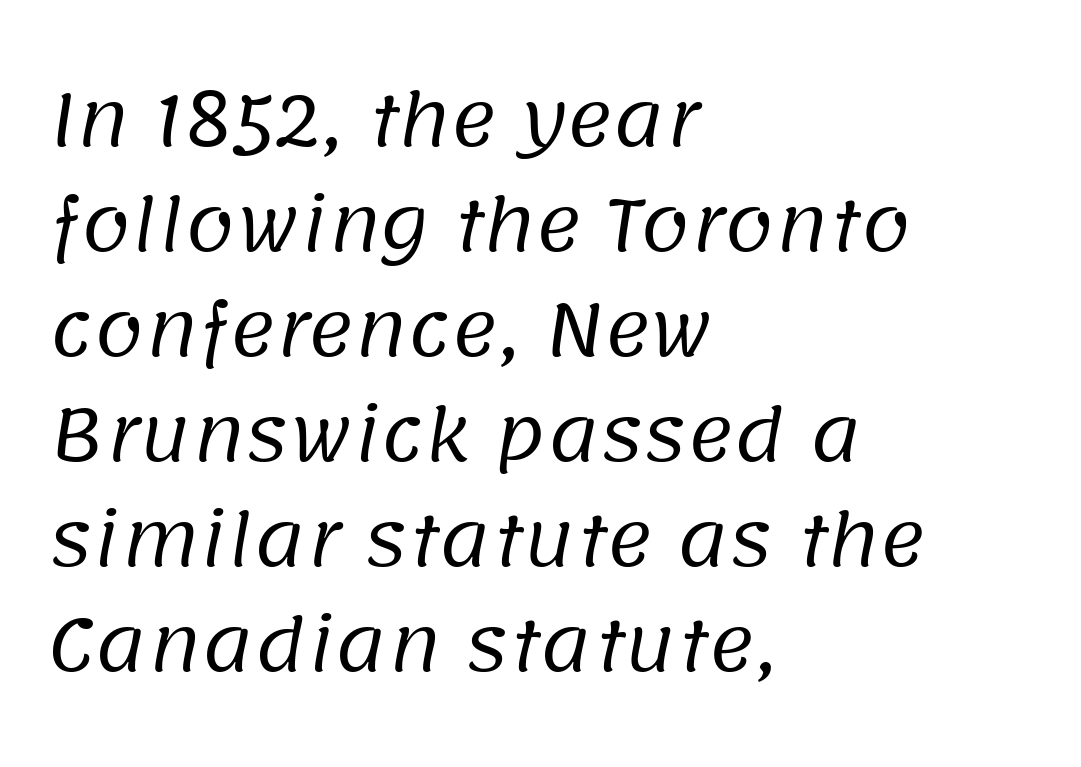
A student would call this left alignment; a typographer would say flush left, rag right. Nothing sits at the stroke ends, so this counts as sans-serif. Beneath every word, the page is bare. The vertical gap from one line to the next is medium. Students, note that the glyphs here touch the page at normal intervals. Character widths vary here, with narrow letters taking less room than wide ones.
